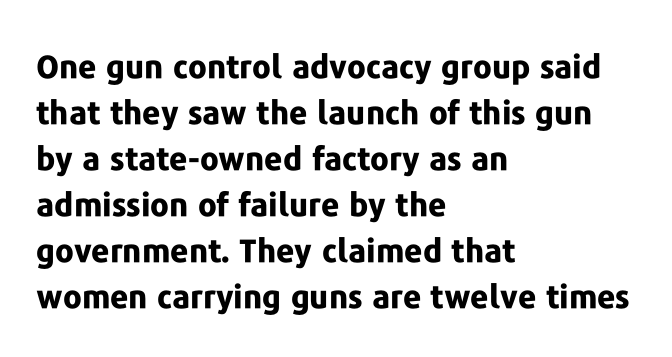
The image shows 32 px bold sans-serif type, upright; set left-aligned, normal line spacing (1.44x), normal letter spacing, not underlined; low stroke contrast and a medium x-height.
